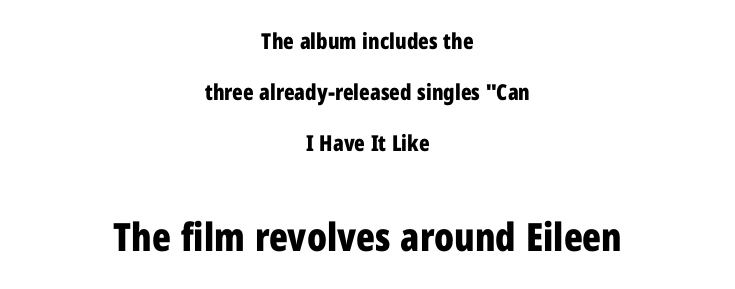
Q: Is the text bold? A: Yes.
Q: Is the text italic (slanted)? A: No, it is upright.
Q: Is the typeface a serif or a sans-serif typeface? A: Sans-serif.
Q: Is the text underlined? A: No.
Q: How is the paragraph aligned? A: Centered.
Q: Is the spacing between letters normal or unusually wide? A: Normal.
Q: Is the spacing between lines tight, normal or loose? A: Loose.
Q: Which block of text is set in a larger size, the first (top) or the second (bottom)? A: The second (bottom) one.
Q: Width (condensed, normal, or wide)? A: Condensed.
Q: Stroke contrast? A: Low.
Q: x-height? A: Medium.
Q: Monospaced? A: No.
